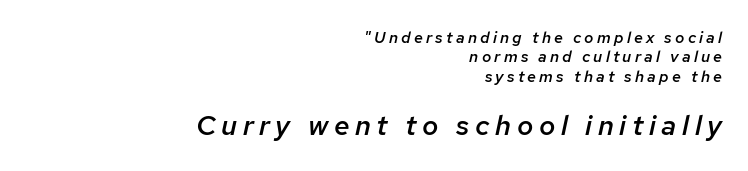
The image shows 28 px semibold type, italic (leaning right); set right-aligned, line spacing 1.21x, unusually wide letter spacing (+0.2 em), not underlined; the second (bottom) block is 1.75x larger; low stroke contrast and a medium x-height.
